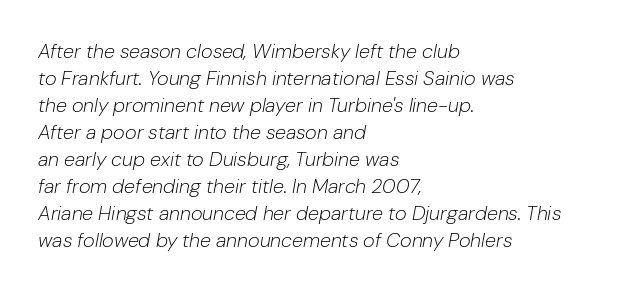
The rendering anchors every line to the left-hand side. This is not heavy type; no bold has been used. Is the type slanted? Yes — the strokes lean at a clear angle. Nobody touched the tracking dial on this one. The passage shown is not underscored anywhere.
